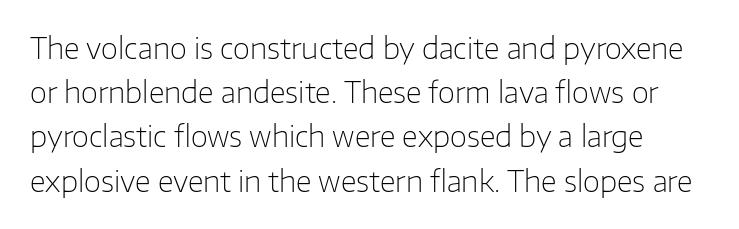
The image shows 28 px light sans-serif type, upright; set normal line spacing (1.58x), normal letter spacing, not underlined; low stroke contrast and a medium x-height.
